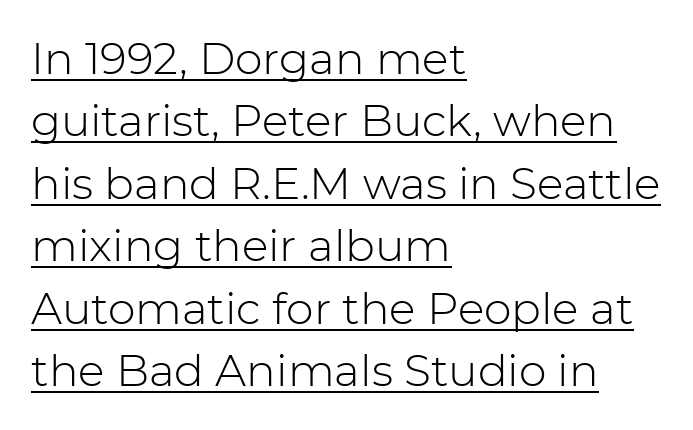
What decoration does the sample have? An underline. These lines are rendered in a variable-pitch font. If you measured baseline to baseline, you'd find a middling distance. If you drew a ruler down the left edge, every line would touch it. Letterform terminals end flat and unadorned throughout the passage. Nothing unusual about the tracking: characters are spaced as the font intends.
